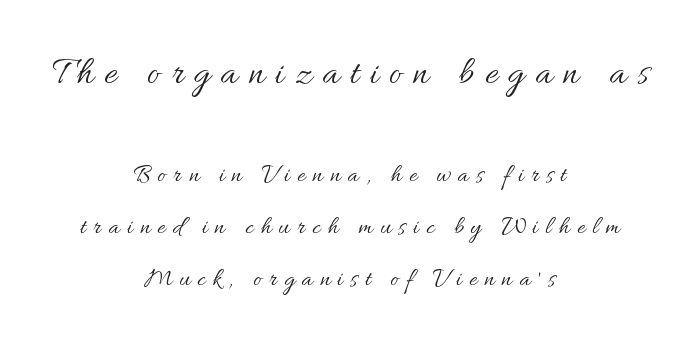
{"bold": "no", "weight": "regular", "width": "normal", "stroke_contrast": "medium", "x_height": "small", "monospaced": "no", "underline": "no", "align": "center", "line_spacing": "loose", "line_spacing_ratio": 2.09, "letter_spacing": "wide", "letter_spacing_em": 0.29, "larger_block": "first", "size_ratio": 1.52, "glyph_px": 38}
